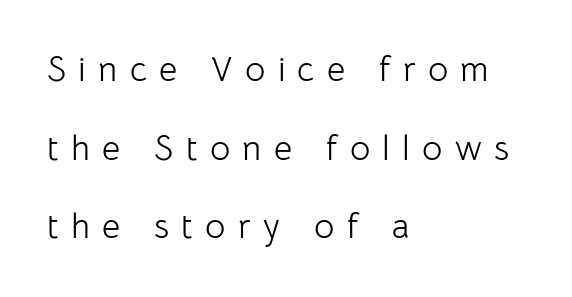
The image shows 35 px light sans-serif type, upright; set left-aligned, loose line spacing (2.25x), unusually wide letter spacing (+0.35 em), not underlined; low stroke contrast and a medium x-height.
